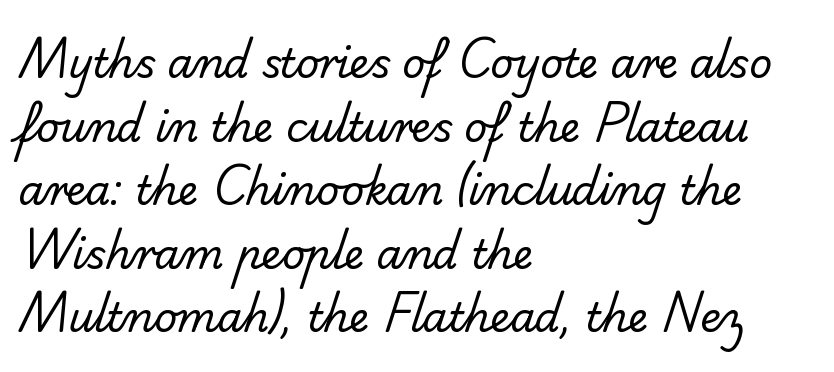
Glyph-to-glyph distance matches everyday printed text. The typeface chosen for these lines omits serifs. A typesetter would call this leading conventional body-copy spacing. Check the space under the baseline: it is left empty.
